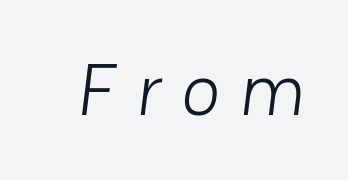
The image shows 72 px light sans-serif type; set unusually wide letter spacing (+0.28 em), not underlined; low stroke contrast and a medium x-height.
